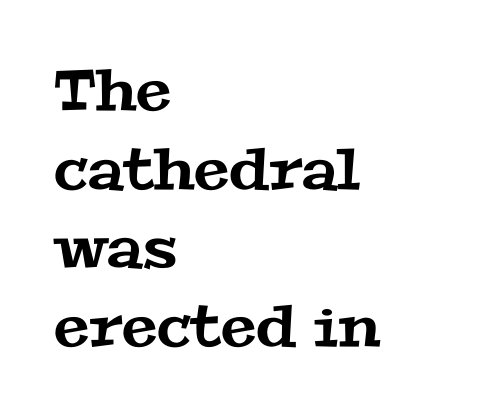
The image shows 57 px wide serif type; set left-aligned, normal line spacing (1.38x), normal letter spacing, not underlined; medium stroke contrast and a medium x-height.
